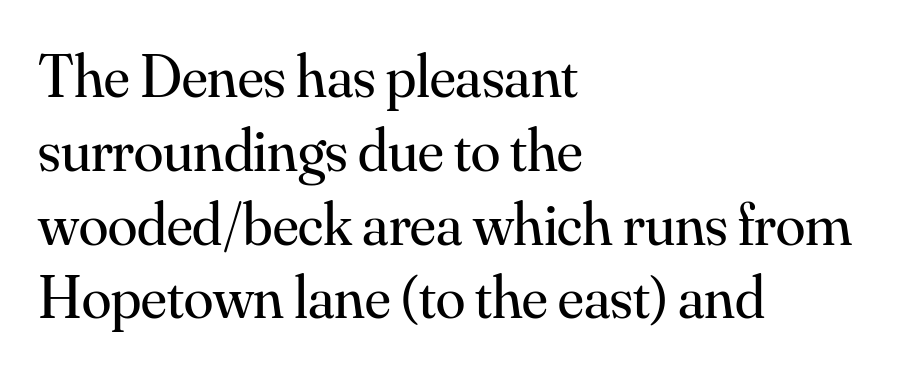
Q: Is the text bold? A: No.
Q: Is the text italic (slanted)? A: No, it is upright.
Q: Is the typeface a serif or a sans-serif typeface? A: Serif.
Q: Is the text underlined? A: No.
Q: How is the paragraph aligned? A: Left-aligned.
Q: Is the spacing between letters normal or unusually wide? A: Normal.
Q: Width (condensed, normal, or wide)? A: Normal.
Q: Stroke contrast? A: Medium.
Q: x-height? A: Small.
Q: Monospaced? A: No.
